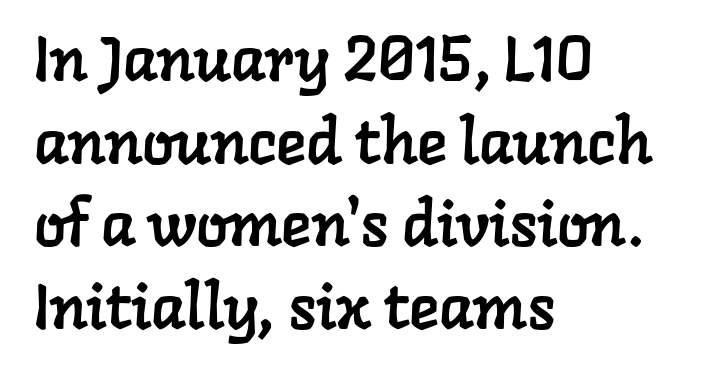
The image shows 63 px serif type; set left-aligned, normal line spacing (1.31x), normal letter spacing, not underlined; low stroke contrast and a medium x-height.
